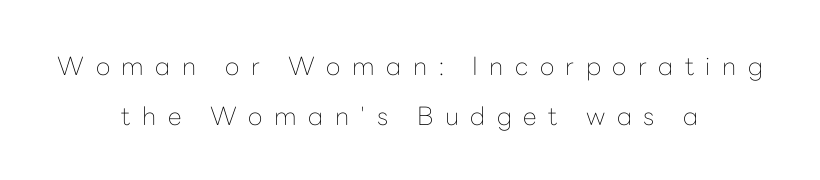
Unbolded letterforms with no extra heft. This block would shrink considerably if given ordinary leading; it's expanded now. Ordinary non-slanted type is in use. Each row of text sits above clean, open space. The setting favours the middle, as headings and verse often do. The letters are spread apart with noticeably loose tracking.
